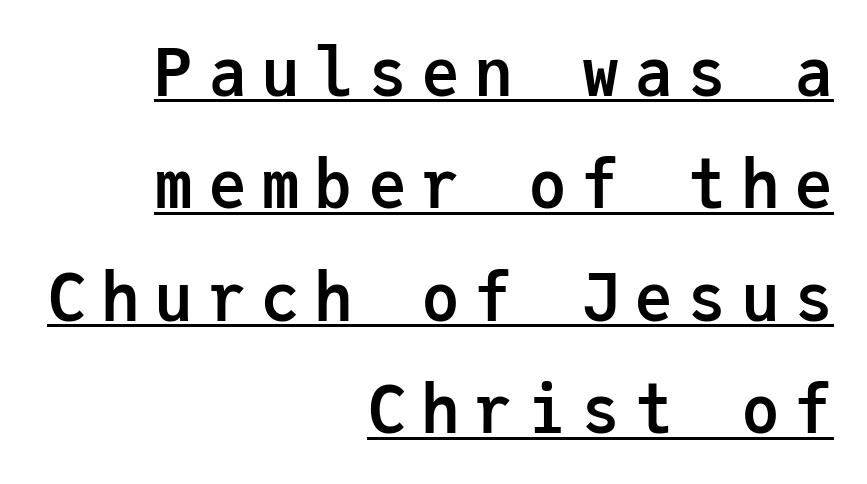
The image shows 65 px semibold sans-serif type, upright, monospaced; set right-aligned, line spacing 1.73x, unusually wide letter spacing (+0.22 em), underlined; low stroke contrast and a medium x-height.
